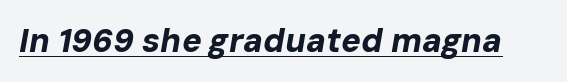
A typesetter would mark this as italic. Between one letter and the next there's only the usual sliver of space. On the weight axis this lands at bold, roughly 700. You could not count columns in this text — the font is proportionally spaced. Each line of the rendering has a horizontal stroke beneath the glyphs.
